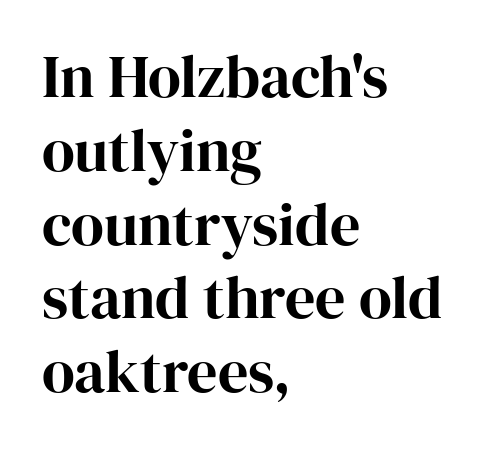
Q: Is the text italic (slanted)? A: No, it is upright.
Q: Is the typeface a serif or a sans-serif typeface? A: Serif.
Q: Is the text underlined? A: No.
Q: How is the paragraph aligned? A: Left-aligned.
Q: Is the spacing between letters normal or unusually wide? A: Normal.
Q: Width (condensed, normal, or wide)? A: Normal.
Q: Stroke contrast? A: High.
Q: x-height? A: Medium.
Q: Monospaced? A: No.
